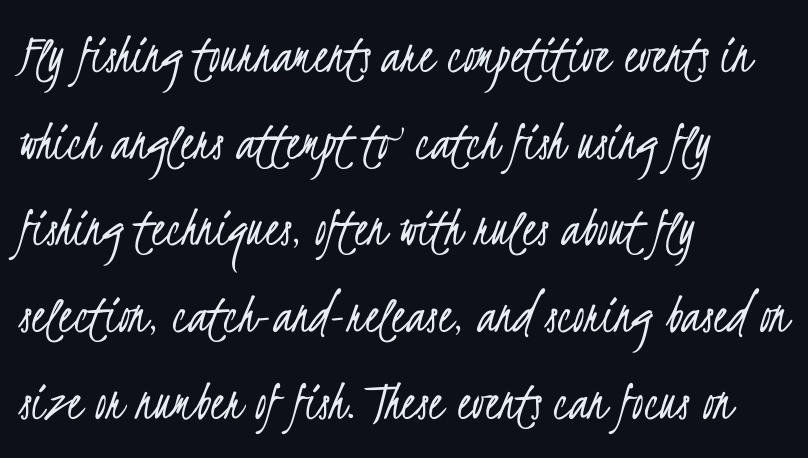
There is no visible air inserted between adjacent glyphs. Unmarked baselines from the first word to the last. Line spacing here is normal. The passage shown is typed in a proportional face where columns would drift. Examine the stroke ends and you'll find no serifs. Bold? No — there's no thickening of the strokes.
